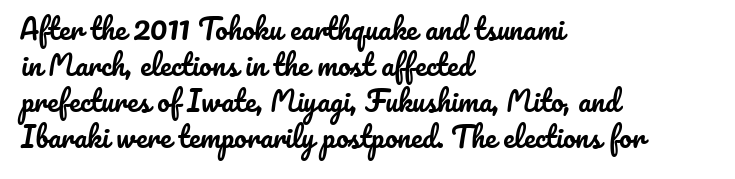
Q: Is the text italic (slanted)? A: Yes.
Q: Is the text underlined? A: No.
Q: How is the paragraph aligned? A: Left-aligned.
Q: Is the spacing between letters normal or unusually wide? A: Normal.
Q: Is the spacing between lines tight, normal or loose? A: Normal.
Q: Width (condensed, normal, or wide)? A: Normal.
Q: Stroke contrast? A: Low.
Q: x-height? A: Small.
Q: Monospaced? A: No.
